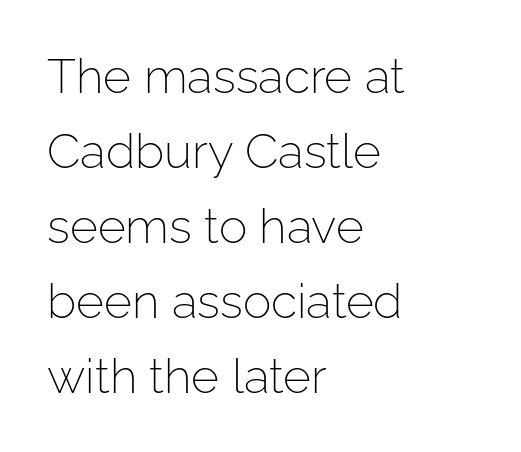
{"serif": "no", "italic": "no", "bold": "no", "weight": "light", "width": "normal", "stroke_contrast": "low", "x_height": "medium", "monospaced": "no", "underline": "no", "align": "left", "line_spacing": "normal", "line_spacing_ratio": 1.56, "letter_spacing": "normal", "letter_spacing_em": 0.0, "glyph_px": 48}
